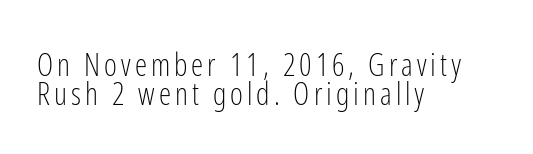
{"serif": "no", "italic": "no", "bold": "no", "weight": "light", "width": "condensed", "stroke_contrast": "low", "x_height": "medium", "monospaced": "no", "underline": "no", "align": "left", "line_spacing": "tight", "line_spacing_ratio": 0.95, "glyph_px": 31}
